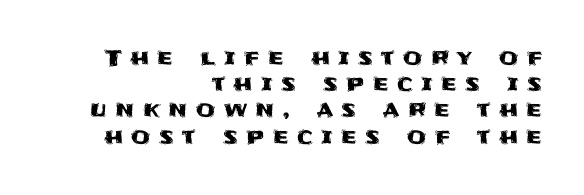
The image shows 22 px text type, upright; set right-aligned, line spacing 1.19x, unusually wide letter spacing (+0.38 em), not underlined.
